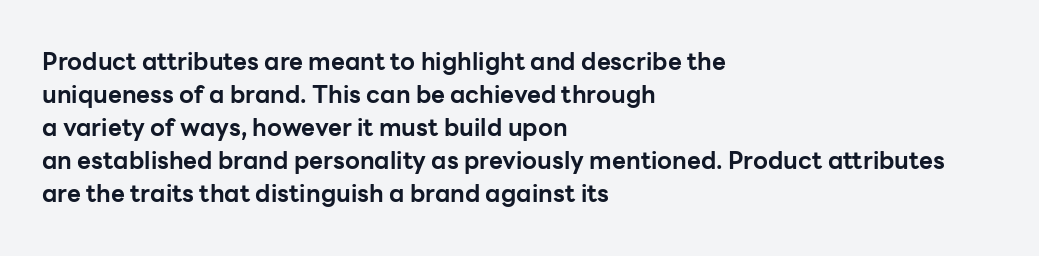
{"italic": "no", "bold": "yes", "underline": "no", "align": "left", "line_spacing": "normal", "line_spacing_ratio": 1.38, "letter_spacing": "normal", "letter_spacing_em": 0.0, "glyph_px": 24}
